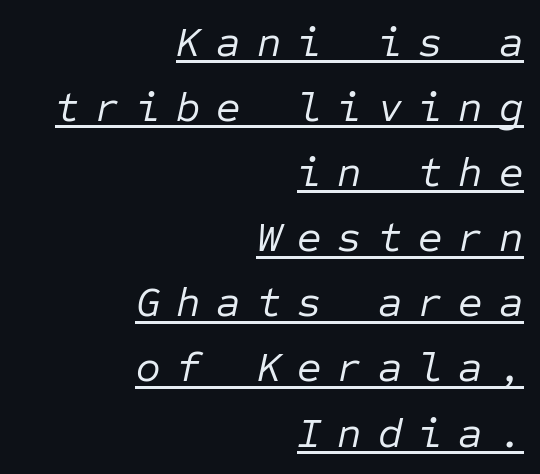
The image shows 42 px regular-weight type, italic (leaning right), monospaced; set right-aligned, normal line spacing (1.55x), unusually wide letter spacing (+0.38 em), underlined; low stroke contrast and a medium x-height.
